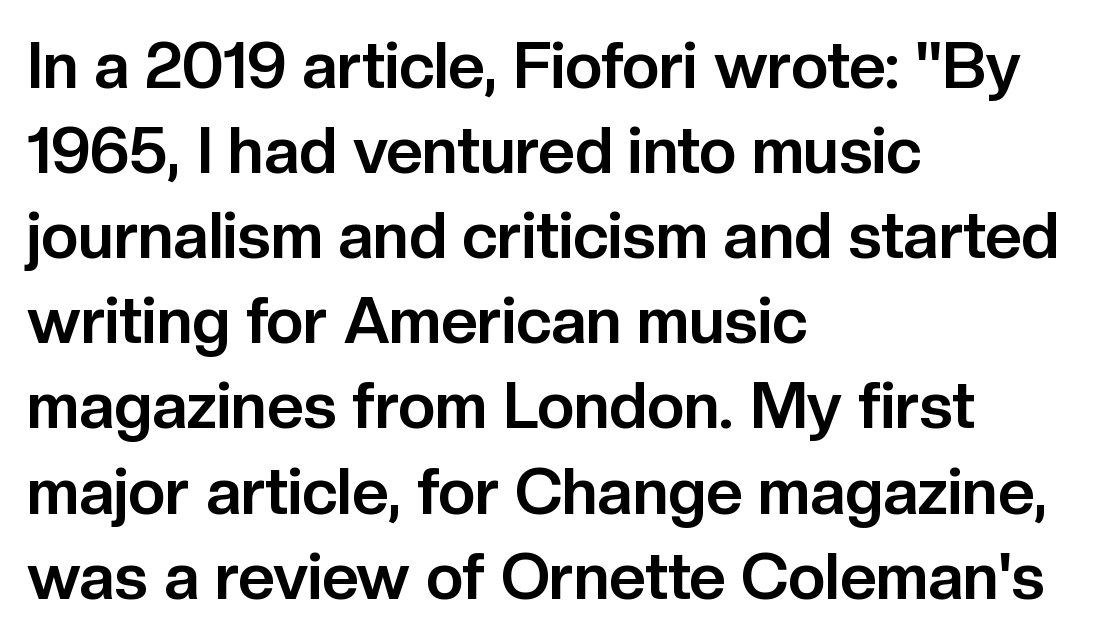
Tall strokes in this sample are plumb rather than angled. The face used here has the dense, thick strokes of a bold. Standard letterfit; no display-style spreading of the glyphs. Letterform terminals end flat and unadorned throughout the passage. Unmarked baselines from the first word to the last. Rows of type keep a routine distance in the vertical direction.
